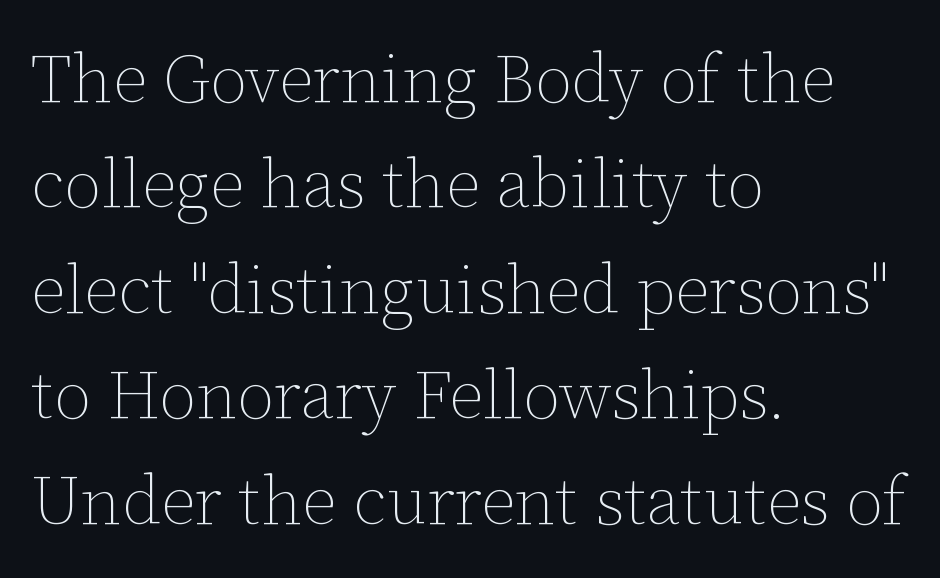
{"italic": "no", "bold": "no", "weight": "thin", "width": "normal", "stroke_contrast": "low", "x_height": "medium", "monospaced": "no", "underline": "no", "align": "left", "line_spacing": "normal", "line_spacing_ratio": 1.55, "letter_spacing": "normal", "letter_spacing_em": 0.0, "glyph_px": 68}
